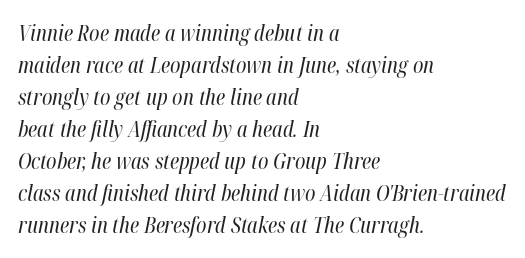
This is not heavy type; no bold has been used. A clean baseline with only descenders dipping below it. Notice how the stems are inclined rather than vertical — that's the hallmark of italics. Compared with a centered layout, this one pins lines to the left instead. The designer left line spacing at the default.
